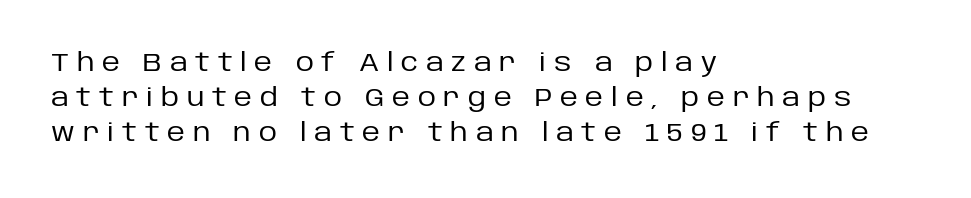
Every row of glyphs begins at an identical x-position on the left. Normally led — the rows are evenly, conventionally spaced. This is the regular roman posture of the typeface. Check the space under the baseline: it is left empty. These glyphs show unthickened strokes, regular width or finer. Tracking value appears strongly positive — letters spread wide.
